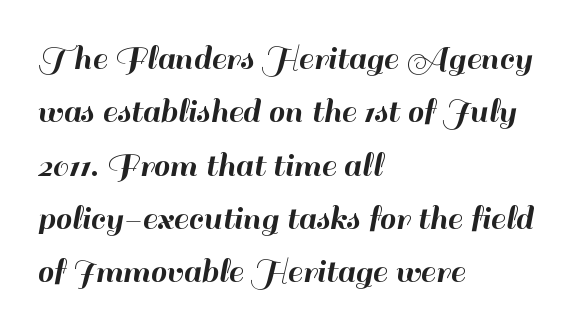
Q: Is the text italic (slanted)? A: Yes.
Q: Is the typeface a serif or a sans-serif typeface? A: Sans-serif.
Q: Is the text underlined? A: No.
Q: How is the paragraph aligned? A: Left-aligned.
Q: Is the spacing between letters normal or unusually wide? A: Normal.
Q: Is the spacing between lines tight, normal or loose? A: Normal.
Q: Width (condensed, normal, or wide)? A: Normal.
Q: Stroke contrast? A: High.
Q: x-height? A: Small.
Q: Monospaced? A: No.
